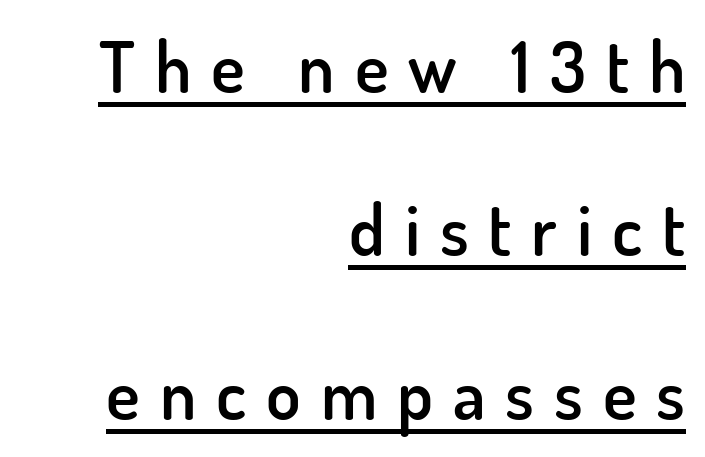
{"serif": "no", "italic": "no", "bold": "semi", "weight": "semibold", "width": "normal", "stroke_contrast": "low", "x_height": "small", "monospaced": "no", "underline": "yes", "align": "right", "line_spacing": "loose", "line_spacing_ratio": 2.3, "letter_spacing": "wide", "letter_spacing_em": 0.28, "glyph_px": 71}
